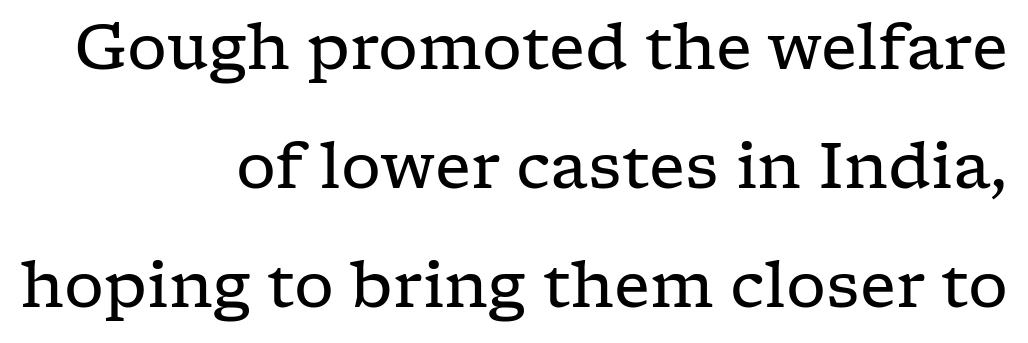
{"serif": "yes", "italic": "no", "bold": "no", "weight": "regular", "width": "wide", "stroke_contrast": "low", "x_height": "medium", "monospaced": "no", "underline": "no", "align": "right", "line_spacing_ratio": 1.89, "letter_spacing": "normal", "letter_spacing_em": 0.0, "glyph_px": 63}
